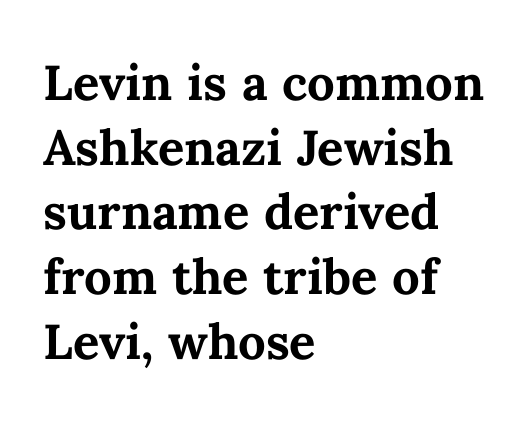
The image shows 49 px bold type, upright; set left-aligned, normal line spacing (1.32x), normal letter spacing, not underlined; medium stroke contrast and a medium x-height.
